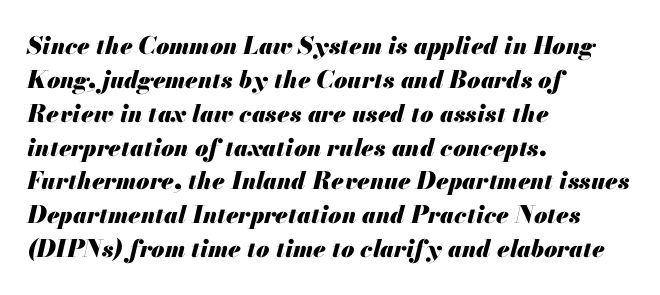
{"italic": "yes", "lean": "right", "slant_degrees": 13, "bold": "yes", "underline": "no", "align": "left", "line_spacing": "normal", "line_spacing_ratio": 1.41, "letter_spacing": "normal", "letter_spacing_em": 0.0, "glyph_px": 24}
